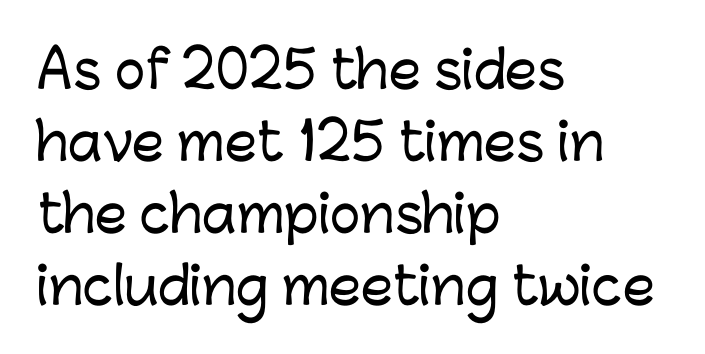
{"serif": "no", "italic": "no", "width": "normal", "stroke_contrast": "low", "x_height": "medium", "monospaced": "no", "underline": "no", "align": "left", "line_spacing": "normal", "line_spacing_ratio": 1.41, "letter_spacing": "normal", "letter_spacing_em": 0.0, "glyph_px": 51}
